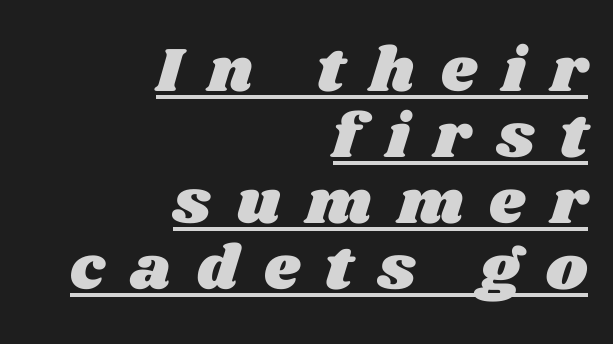
Tracking value appears strongly positive — letters spread wide. Very little white space separates one row of letters from the next. The lines are quadded right. Note the varied advance widths — an 'i' is clearly narrower than an 'm'. A continuous stroke trails under the words, as in a hyperlink.
